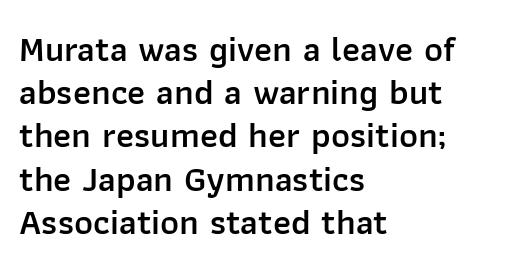
Q: Is the text bold? A: Semi-bold.
Q: Is the text italic (slanted)? A: No, it is upright.
Q: Is the typeface a serif or a sans-serif typeface? A: Sans-serif.
Q: Is the text underlined? A: No.
Q: How is the paragraph aligned? A: Left-aligned.
Q: Is the spacing between letters normal or unusually wide? A: Normal.
Q: Width (condensed, normal, or wide)? A: Normal.
Q: Stroke contrast? A: Low.
Q: x-height? A: Medium.
Q: Monospaced? A: No.
